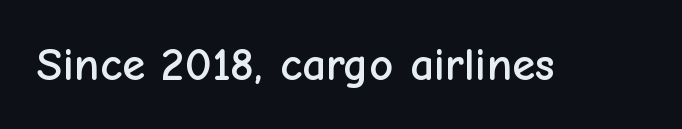
Each letter keeps its own natural width here, so spacing adapts to shape. A typesetter would label this face a sans. Bare-footed words on every line. The passage shown has conventional tracking throughout.
